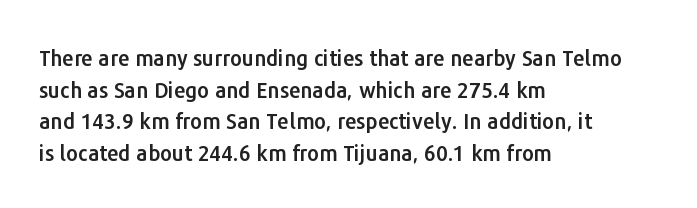
Q: Is the text italic (slanted)? A: No, it is upright.
Q: Is the text underlined? A: No.
Q: How is the paragraph aligned? A: Left-aligned.
Q: Is the spacing between letters normal or unusually wide? A: Normal.
Q: Is the spacing between lines tight, normal or loose? A: Normal.
